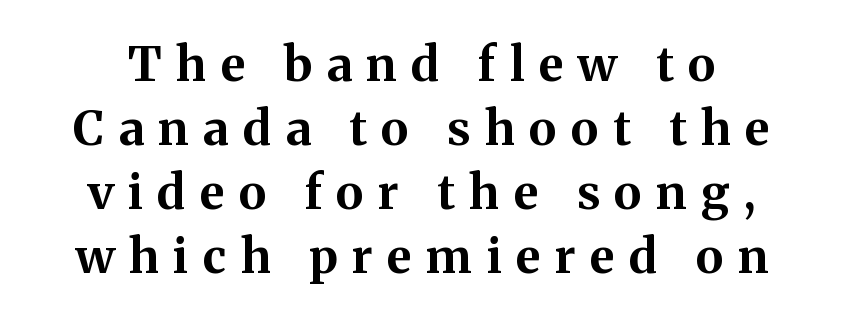
Rule under the text: the space is simply empty. Substantial extra tracking has been applied to these lines. Tall strokes in this sample are plumb rather than angled. The letters carry serifs — small finishing strokes at the ends of their stems. The typesetting leans heavy: a genuine bold. The rendering uses natural spacing where letterforms have individual widths.
